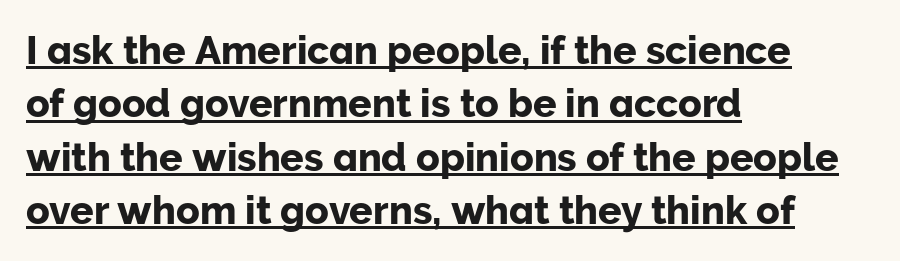
The image shows 39 px sans-serif type, upright; set left-aligned, normal line spacing (1.37x), normal letter spacing, underlined; low stroke contrast and a medium x-height.
